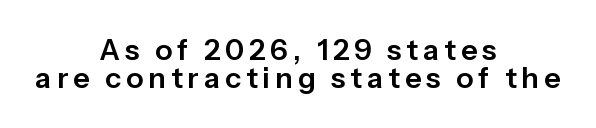
You could not count columns in this text — the font is proportionally spaced. Check where the strokes stop: nothing finishes them off — pure sans. Nope, not italic — everything's standing straight. Interline gaps are noticeably narrow in this sample. The glyphs are unaccompanied by any horizontal stroke below them. Typeset on center — no edge is straight.
